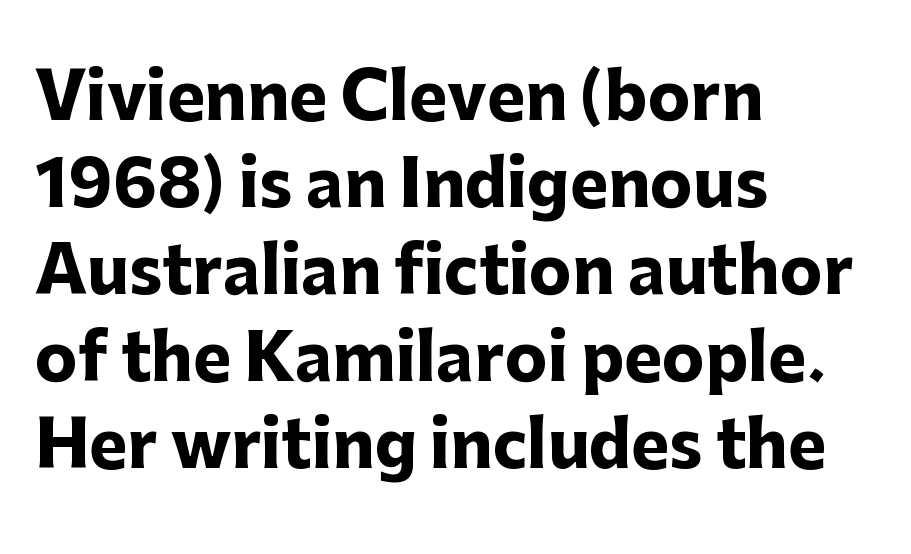
{"serif": "no", "italic": "no", "bold": "yes", "weight": "heavy", "width": "normal", "stroke_contrast": "low", "x_height": "medium", "monospaced": "no", "underline": "no", "align": "left", "line_spacing": "normal", "line_spacing_ratio": 1.36, "letter_spacing": "normal", "letter_spacing_em": 0.0, "glyph_px": 64}
